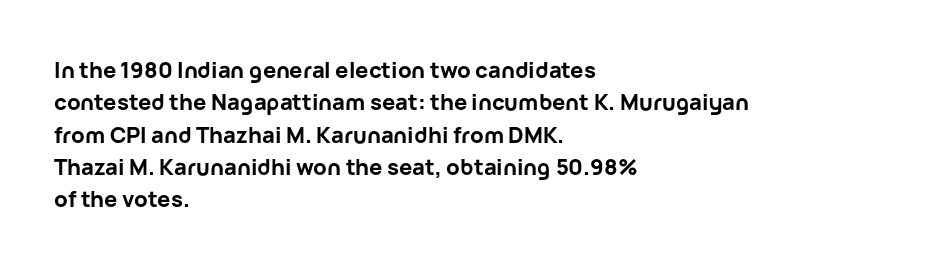
This block has exactly the height ordinary leading produces. A roman cut, with each character standing at attention. Typesetter's note: full bold, strokes at maximum text heaviness. The rendering anchors every line to the left-hand side.
